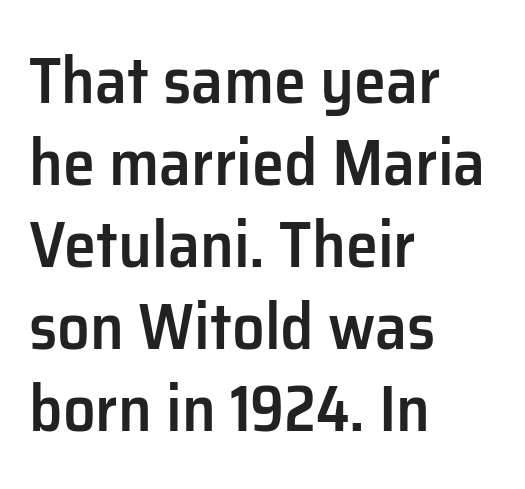
The image shows 65 px semibold sans-serif type, upright; set left-aligned, normal line spacing (1.26x), normal letter spacing, not underlined; low stroke contrast and a medium x-height.
